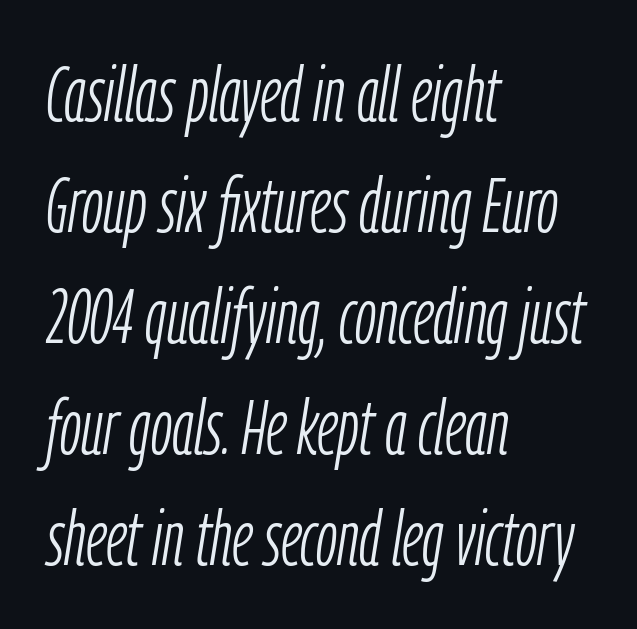
{"italic": "yes", "lean": "right", "slant_degrees": 9, "bold": "no", "weight": "light", "width": "condensed", "stroke_contrast": "low", "x_height": "medium", "monospaced": "no", "underline": "no", "align": "left", "line_spacing": "normal", "line_spacing_ratio": 1.44, "letter_spacing": "normal", "letter_spacing_em": 0.0, "glyph_px": 77}
